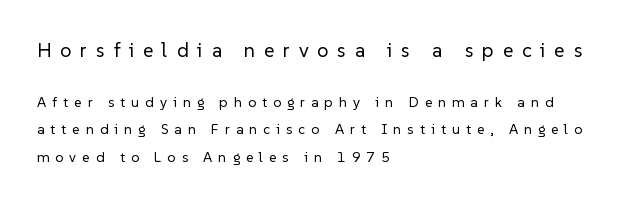
{"italic": "no", "bold": "no", "underline": "no", "align": "left", "line_spacing": "loose", "line_spacing_ratio": 1.98, "letter_spacing": "wide", "letter_spacing_em": 0.44, "larger_block": "first", "size_ratio": 1.43, "glyph_px": 20}
